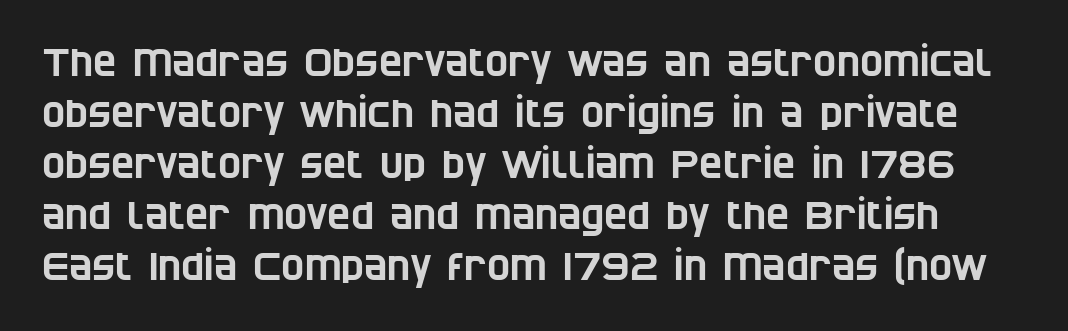
Q: Is the typeface a serif or a sans-serif typeface? A: Sans-serif.
Q: Is the text underlined? A: No.
Q: Is the spacing between letters normal or unusually wide? A: Normal.
Q: Is the spacing between lines tight, normal or loose? A: Normal.
Q: Width (condensed, normal, or wide)? A: Condensed.
Q: Stroke contrast? A: Low.
Q: x-height? A: Large.
Q: Monospaced? A: No.
